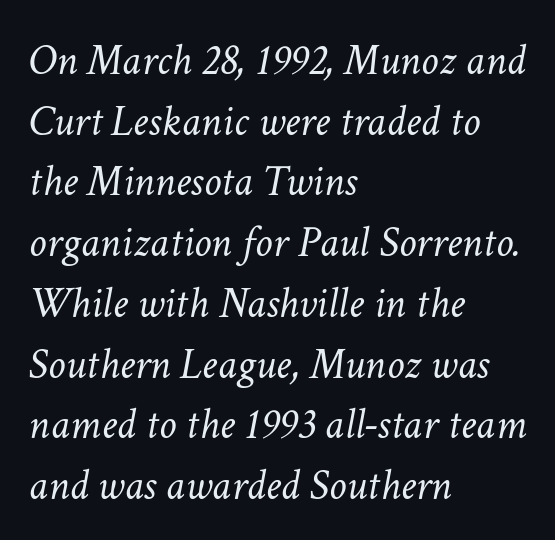
Yep, that's italic — everything's leaning. Tracking here is standard; glyphs follow each other at the usual distance. Each stroke keeps to a modest, everyday thickness or less. If you drew a ruler down the left edge, every line would touch it. Quick note: interline space is typical.
